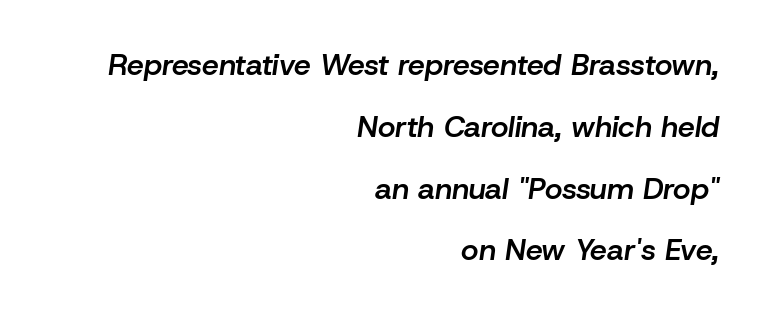
{"italic": "yes", "lean": "right", "slant_degrees": 8, "bold": "semi", "weight": "semibold", "width": "normal", "stroke_contrast": "low", "x_height": "medium", "monospaced": "no", "underline": "no", "align": "right", "line_spacing": "loose", "line_spacing_ratio": 2.06, "letter_spacing": "normal", "letter_spacing_em": 0.0, "glyph_px": 30}
